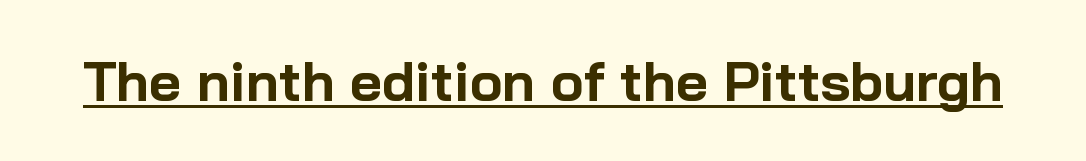
The image shows 55 px bold sans-serif type, upright; set normal letter spacing, underlined; low stroke contrast and a medium x-height.
